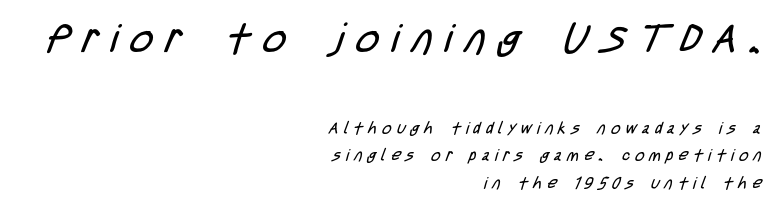
Q: Is the text bold? A: No.
Q: Is the typeface a serif or a sans-serif typeface? A: Sans-serif.
Q: Is the text underlined? A: No.
Q: How is the paragraph aligned? A: Right-aligned.
Q: Is the spacing between letters normal or unusually wide? A: Unusually wide.
Q: Which block of text is set in a larger size, the first (top) or the second (bottom)? A: The first (top) one.
Q: Width (condensed, normal, or wide)? A: Condensed.
Q: Stroke contrast? A: Low.
Q: x-height? A: Large.
Q: Monospaced? A: No.
